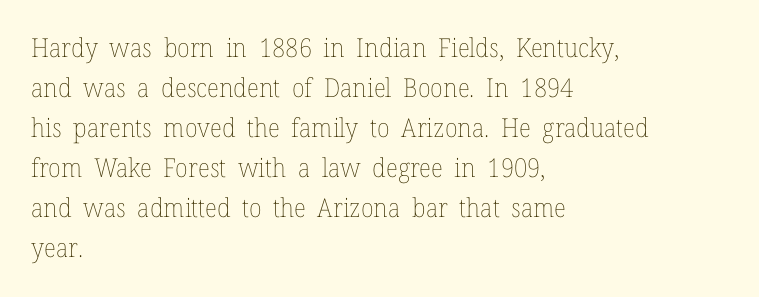
Q: Is the text bold? A: No.
Q: Is the text italic (slanted)? A: No, it is upright.
Q: Is the text underlined? A: No.
Q: How is the paragraph aligned? A: Left-aligned.
Q: Is the spacing between letters normal or unusually wide? A: Normal.
Q: Is the spacing between lines tight, normal or loose? A: Normal.
